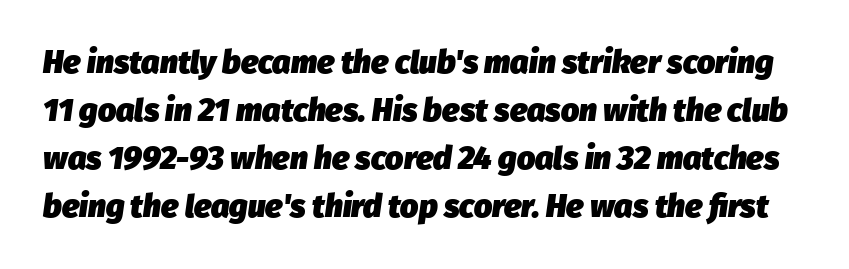
The image shows 32 px heavy type, italic (leaning right); set normal line spacing (1.5x), normal letter spacing, not underlined; low stroke contrast and a medium x-height.
